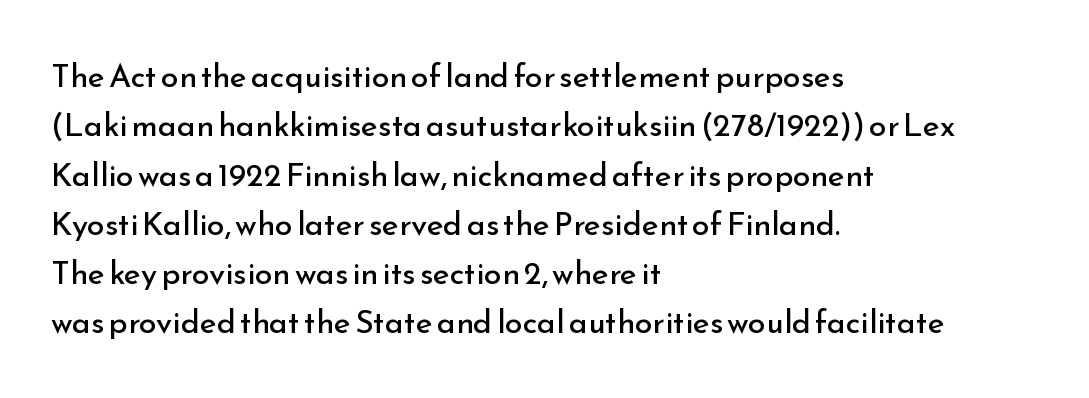
Q: Is the text bold? A: No.
Q: Is the text italic (slanted)? A: No, it is upright.
Q: Is the typeface a serif or a sans-serif typeface? A: Sans-serif.
Q: Is the text underlined? A: No.
Q: How is the paragraph aligned? A: Left-aligned.
Q: Is the spacing between letters normal or unusually wide? A: Normal.
Q: Is the spacing between lines tight, normal or loose? A: Normal.
Q: Width (condensed, normal, or wide)? A: Normal.
Q: Stroke contrast? A: Low.
Q: x-height? A: Small.
Q: Monospaced? A: No.
